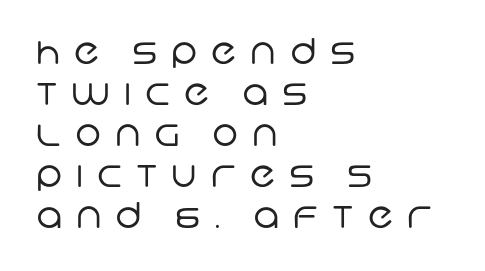
The image shows 35 px regular-weight sans-serif type; set left-aligned, line spacing 1.17x, unusually wide letter spacing (+0.4 em), not underlined; low stroke contrast and a large x-height.
